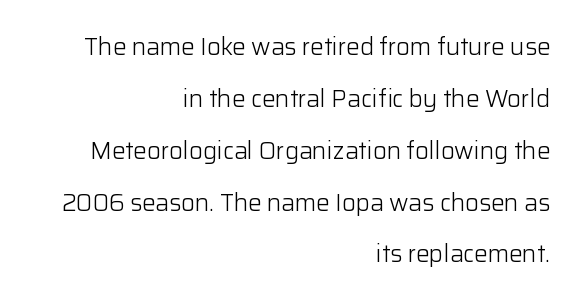
The horizontal fit of the characters is conventional and even. Rule under the text: the space is simply empty. Which margin do the lines hug? The right one — the left edge is uneven. Quick note: not italic, upright. The font sits on the lighter half of the weight spectrum, regular included.
